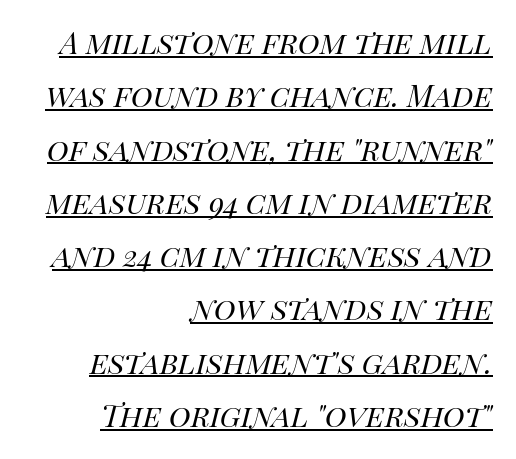
The image shows 37 px regular-weight type, italic (leaning right); set right-aligned, normal line spacing (1.44x), normal letter spacing, underlined; high stroke contrast and a large x-height.
